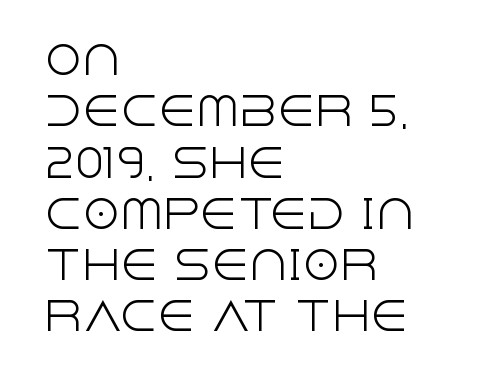
Stroke thickness stays within the range of a standard reading face or lighter. How are the letters spaced? Ordinarily, with no added tracking. Here the designer chose a conventional face with non-uniform glyph widths. Every stem runs plumb, perpendicular to the baseline. This sample uses a sans-serif face. These lines are set flush left with a ragged right edge.
